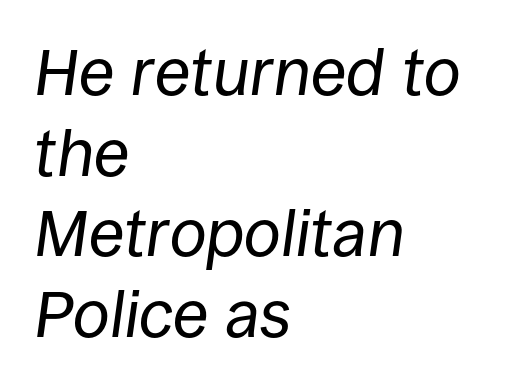
Q: Is the text bold? A: No.
Q: Is the text italic (slanted)? A: Yes, it leans right by about 8 degrees.
Q: Is the text underlined? A: No.
Q: How is the paragraph aligned? A: Left-aligned.
Q: Is the spacing between letters normal or unusually wide? A: Normal.
Q: Width (condensed, normal, or wide)? A: Normal.
Q: Stroke contrast? A: Low.
Q: x-height? A: Large.
Q: Monospaced? A: No.
